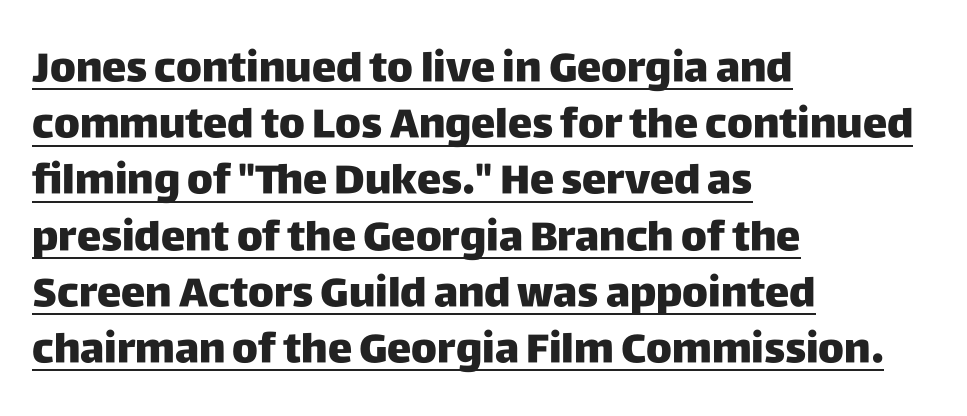
Alignment: flush left. The rendering keeps characters at their native spacing. The glyphs in this specimen are sans serif. The letters stand upright; this is a roman face.
